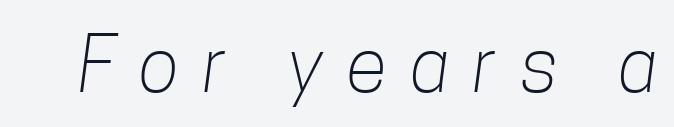
The words here are not underlined. A typesetter would label this face a sans. The tracking reads as deliberately expanded to a designer's eye. Varying glyph widths throughout — classic text-font behaviour.
